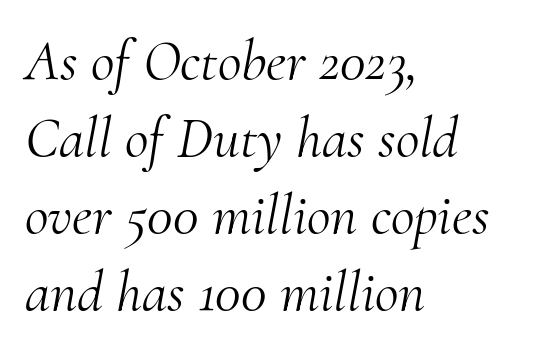
{"serif": "yes", "italic": "yes", "lean": "right", "slant_degrees": 10, "bold": "no", "weight": "light", "width": "normal", "stroke_contrast": "medium", "x_height": "small", "monospaced": "no", "underline": "no", "align": "left", "line_spacing": "normal", "line_spacing_ratio": 1.33, "letter_spacing": "normal", "letter_spacing_em": 0.0, "glyph_px": 58}
